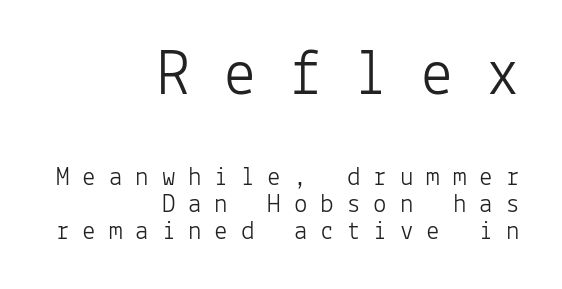
{"serif": "no", "italic": "no", "bold": "no", "weight": "light", "width": "normal", "stroke_contrast": "low", "x_height": "medium", "monospaced": "yes", "underline": "no", "align": "right", "line_spacing": "tight", "line_spacing_ratio": 1.0, "letter_spacing": "wide", "letter_spacing_em": 0.48, "larger_block": "first", "size_ratio": 2.48, "glyph_px": 67}
